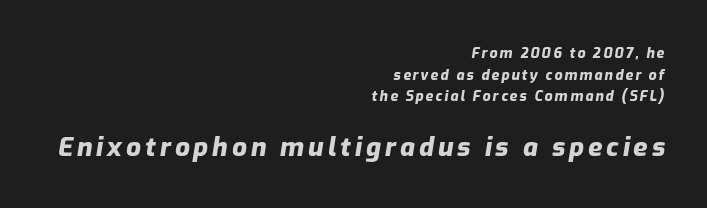
{"italic": "yes", "lean": "right", "slant_degrees": 9, "bold": "yes", "underline": "no", "align": "right", "line_spacing": "normal", "line_spacing_ratio": 1.55, "larger_block": "second", "size_ratio": 1.86, "glyph_px": 26}
